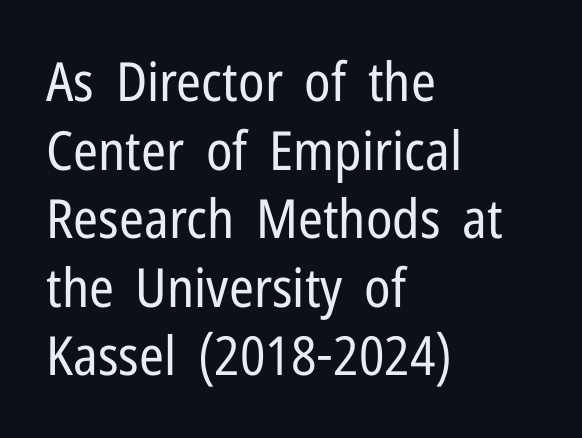
Q: Is the text bold? A: No.
Q: Is the text italic (slanted)? A: No, it is upright.
Q: Is the typeface a serif or a sans-serif typeface? A: Sans-serif.
Q: Is the text underlined? A: No.
Q: How is the paragraph aligned? A: Left-aligned.
Q: Is the spacing between letters normal or unusually wide? A: Normal.
Q: Is the spacing between lines tight, normal or loose? A: Normal.
Q: Width (condensed, normal, or wide)? A: Condensed.
Q: Stroke contrast? A: Low.
Q: x-height? A: Medium.
Q: Monospaced? A: No.
